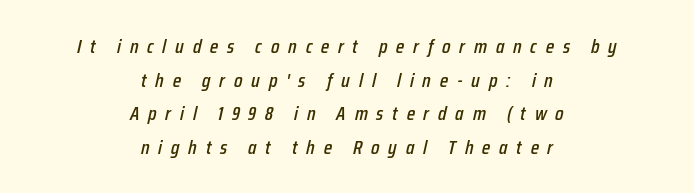
Q: Is the text italic (slanted)? A: Yes, it leans right by about 12 degrees.
Q: Is the text underlined? A: No.
Q: How is the paragraph aligned? A: Centered.
Q: Is the spacing between letters normal or unusually wide? A: Unusually wide.
Q: Is the spacing between lines tight, normal or loose? A: Normal.
